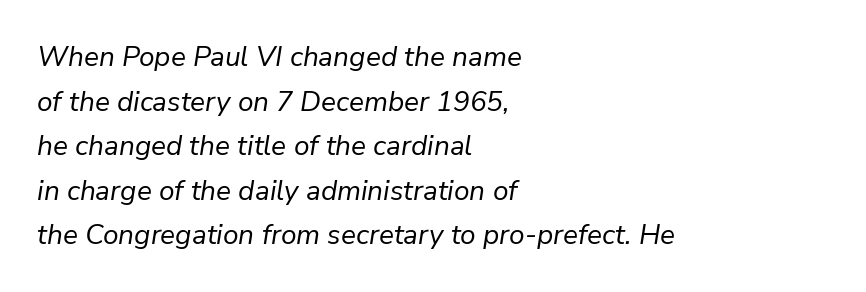
The letters advance in unequal steps, a hallmark of proportional type. Is the type slanted? Yes — the strokes lean at a clear angle. Type without underlining. In terms of leading, this rendering sits right in the middle.
